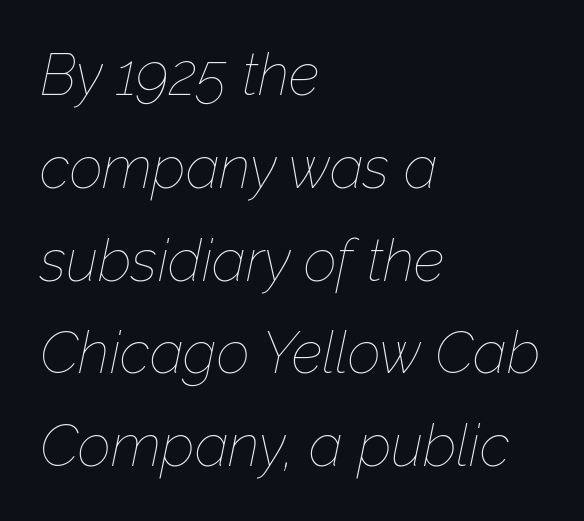
{"italic": "yes", "lean": "right", "slant_degrees": 12, "bold": "no", "weight": "thin", "width": "normal", "stroke_contrast": "low", "x_height": "medium", "monospaced": "no", "underline": "no", "align": "left", "line_spacing": "normal", "line_spacing_ratio": 1.6, "letter_spacing": "normal", "letter_spacing_em": 0.0, "glyph_px": 58}
